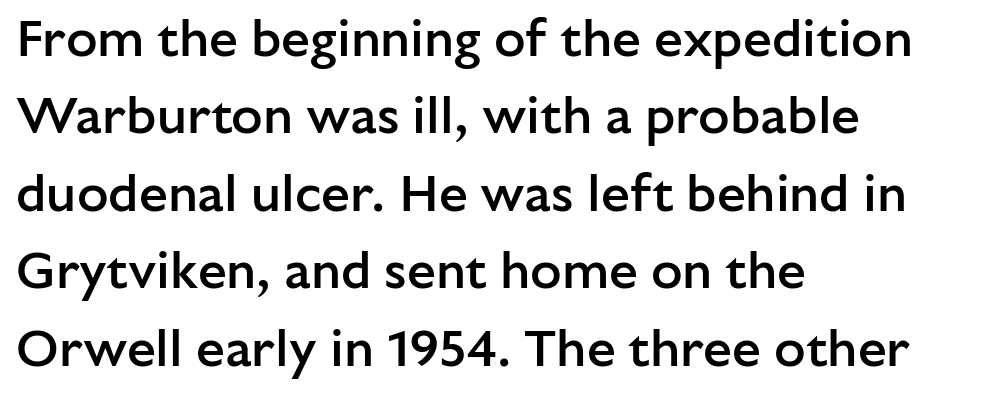
The specimen omits any rule beneath the text block's lines. The lines are quadded left. The block of text has a typical density, with ordinary space between rows. Ascenders rise straight up at ninety degrees.
